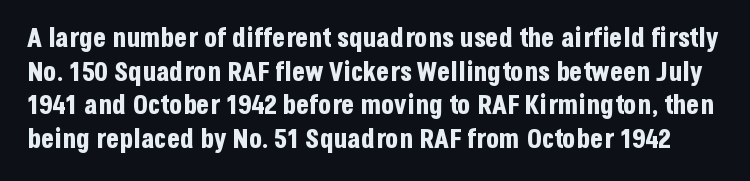
{"italic": "no", "bold": "yes", "underline": "no", "line_spacing": "normal", "line_spacing_ratio": 1.25, "letter_spacing": "normal", "letter_spacing_em": 0.0, "glyph_px": 27}
